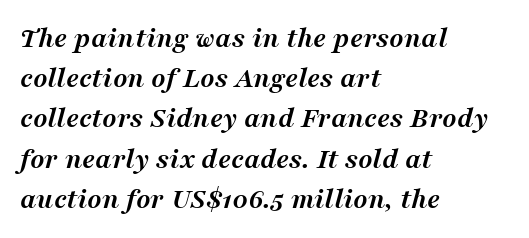
Does the weight exceed regular? Yes, all the way to bold. Check where the strokes stop: tiny serifs finish them off. The rag falls on the right side of this text block. Spacing verdict: proportional, widths tailored to each character. A clean baseline with only descenders dipping below it.
